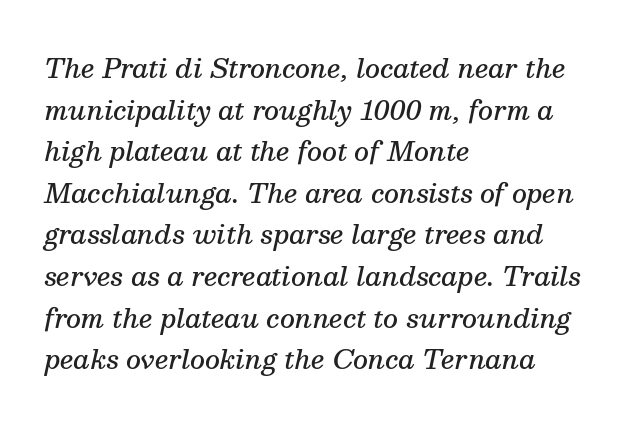
The image shows 26 px text type, italic (leaning right); set left-aligned, normal line spacing (1.6x), normal letter spacing, not underlined.
